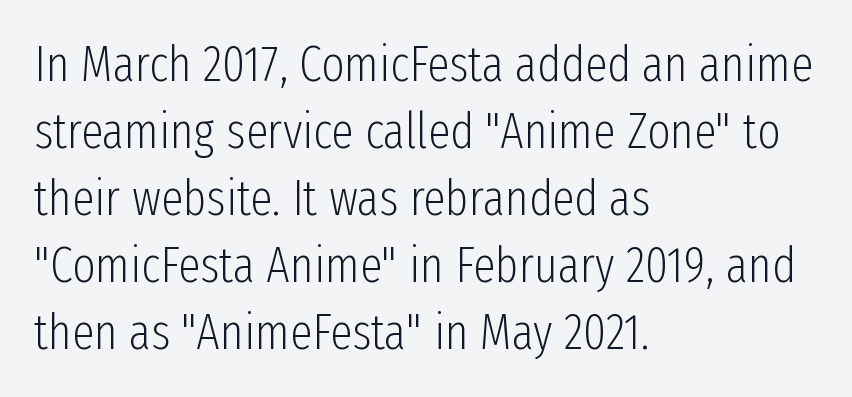
The image shows 50 px light, condensed sans-serif type, upright; set left-aligned, normal line spacing (1.34x), normal letter spacing, not underlined; low stroke contrast and a medium x-height.
